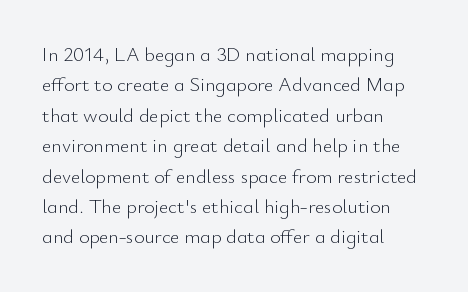
{"italic": "no", "bold": "no", "underline": "no", "align": "left", "line_spacing": "normal", "line_spacing_ratio": 1.52, "letter_spacing": "normal", "letter_spacing_em": 0.0, "glyph_px": 20}
